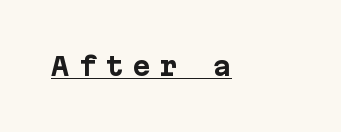
Q: Is the text bold? A: Yes.
Q: Is the text italic (slanted)? A: No, it is upright.
Q: Is the text underlined? A: Yes.
Q: Is the spacing between letters normal or unusually wide? A: Unusually wide.
